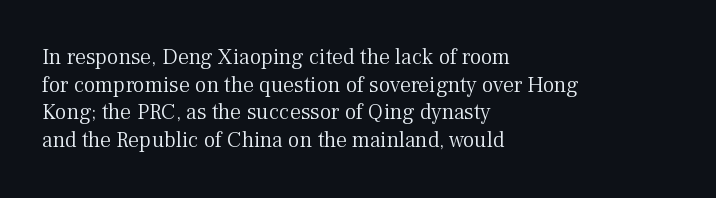
The typeface has the unassuming heft of standard copy or less. Vertical strokes here are truly vertical. A clean baseline with only descenders dipping below it. Default kerning and tracking; the words read as compact shapes.
